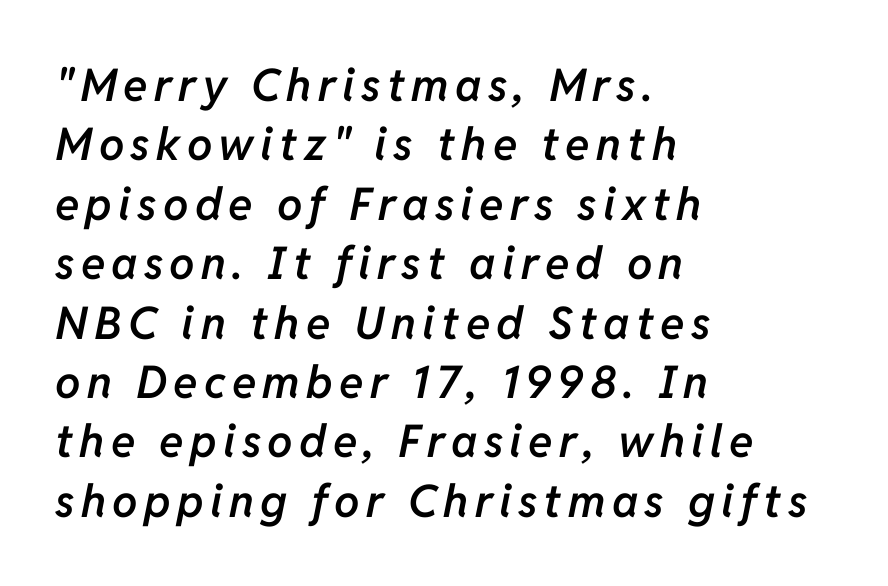
{"italic": "yes", "lean": "right", "slant_degrees": 11, "bold": "semi", "weight": "semibold", "width": "normal", "stroke_contrast": "low", "x_height": "medium", "monospaced": "no", "underline": "no", "align": "left", "line_spacing": "normal", "line_spacing_ratio": 1.32, "glyph_px": 45}
